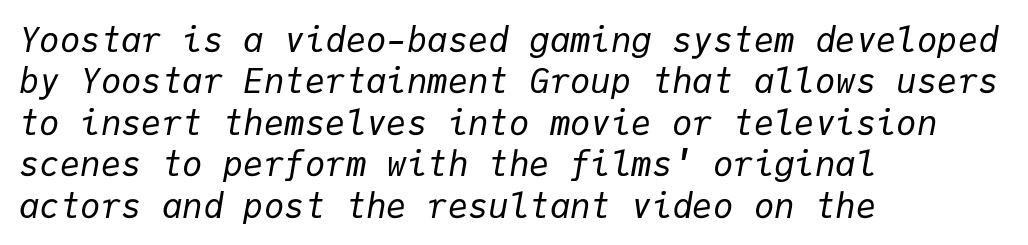
{"italic": "yes", "lean": "right", "slant_degrees": 9, "bold": "no", "weight": "regular", "width": "normal", "stroke_contrast": "low", "x_height": "medium", "monospaced": "yes", "underline": "no", "align": "left", "line_spacing_ratio": 1.22, "letter_spacing": "normal", "letter_spacing_em": 0.0, "glyph_px": 34}
